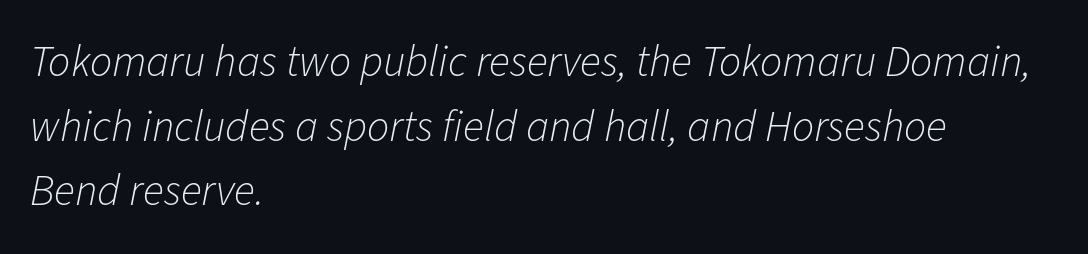
Each line starts at the same left margin while the right side varies. Evenly set lines give the paragraph a standard silhouette. Looking at the ascenders, they clearly lean. The passage shown is not bold in any degree.
